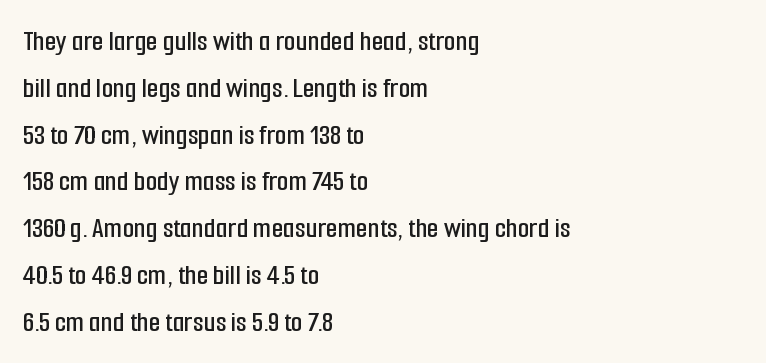
Q: Is the text italic (slanted)? A: No, it is upright.
Q: Is the typeface a serif or a sans-serif typeface? A: Sans-serif.
Q: Is the text underlined? A: No.
Q: How is the paragraph aligned? A: Left-aligned.
Q: Is the spacing between letters normal or unusually wide? A: Normal.
Q: Is the spacing between lines tight, normal or loose? A: Normal.
Q: Width (condensed, normal, or wide)? A: Condensed.
Q: Stroke contrast? A: Low.
Q: x-height? A: Medium.
Q: Monospaced? A: No.
